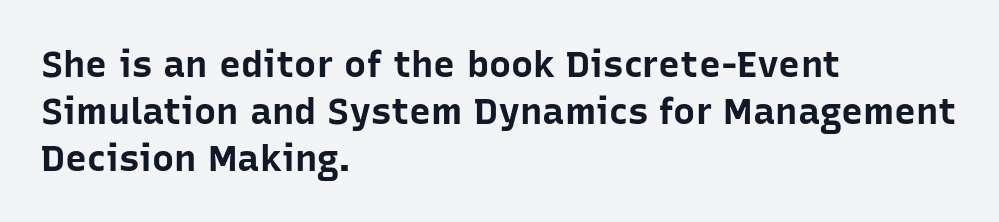
Looks like regular typesetting: each glyph gets only the width it needs. The type family on display is of the sans-serif kind. Quick note: not italic, upright. A normal amount of white space separates one row of letters from the next. The sample has been set heavy, in full bold.
